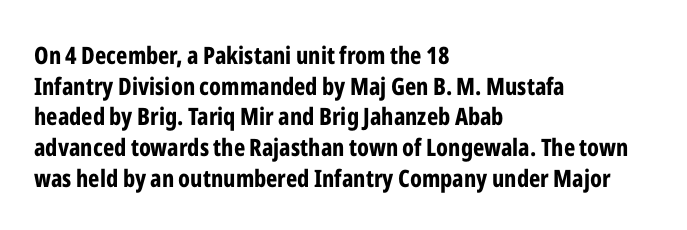
{"italic": "no", "bold": "yes", "underline": "no", "align": "left", "line_spacing": "normal", "line_spacing_ratio": 1.28, "letter_spacing": "normal", "letter_spacing_em": 0.0, "glyph_px": 24}
